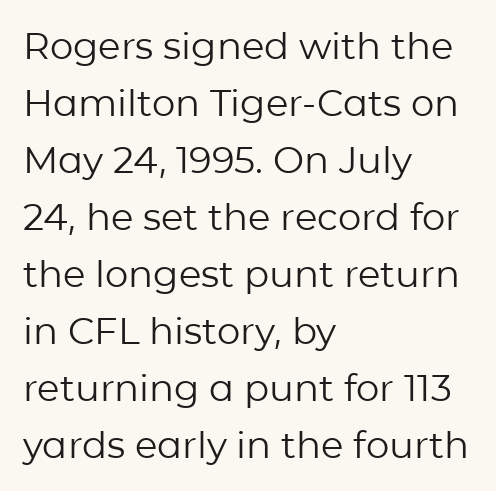
Q: Is the text bold? A: No.
Q: Is the text italic (slanted)? A: No, it is upright.
Q: Is the typeface a serif or a sans-serif typeface? A: Sans-serif.
Q: Is the text underlined? A: No.
Q: How is the paragraph aligned? A: Left-aligned.
Q: Is the spacing between letters normal or unusually wide? A: Normal.
Q: Is the spacing between lines tight, normal or loose? A: Normal.
Q: Width (condensed, normal, or wide)? A: Normal.
Q: Stroke contrast? A: Low.
Q: x-height? A: Medium.
Q: Monospaced? A: No.
